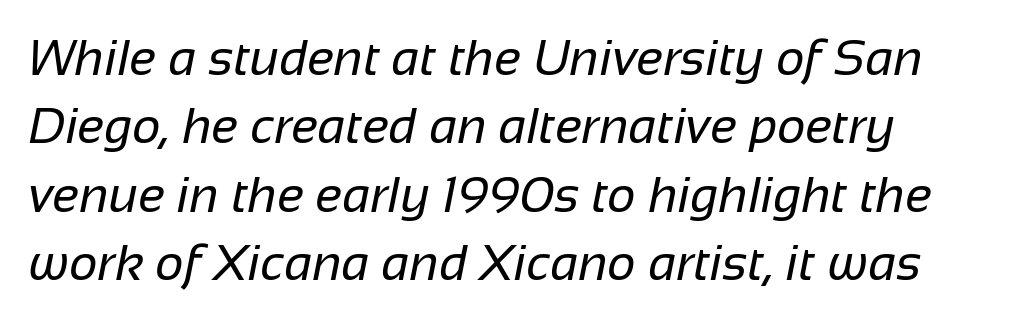
Q: Is the text bold? A: No.
Q: Is the typeface a serif or a sans-serif typeface? A: Sans-serif.
Q: Is the text underlined? A: No.
Q: How is the paragraph aligned? A: Left-aligned.
Q: Is the spacing between letters normal or unusually wide? A: Normal.
Q: Is the spacing between lines tight, normal or loose? A: Normal.
Q: Width (condensed, normal, or wide)? A: Normal.
Q: Stroke contrast? A: Low.
Q: x-height? A: Medium.
Q: Monospaced? A: No.
